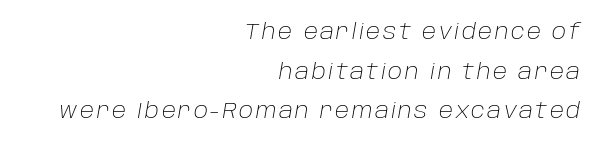
The text block is weighted toward the right margin, trailing off unevenly leftward. Unbolded letterforms with no extra heft. The text carries the slant typical of an italic or oblique font. The string is rendered with underlining switched off.
